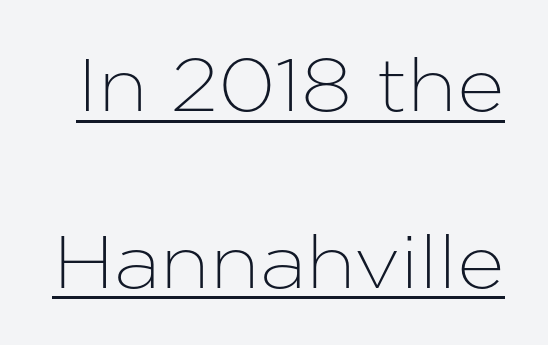
The image shows 74 px sans-serif type, upright; set loose line spacing (2.39x), normal letter spacing, underlined; low stroke contrast and a medium x-height.
